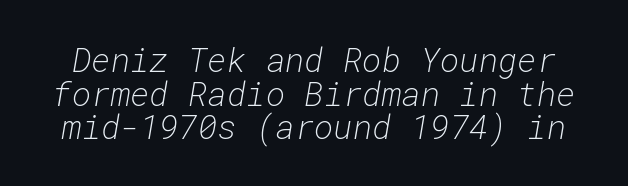
The image shows 33 px light type, italic (leaning right), monospaced; set tight line spacing (1.02x), normal letter spacing, not underlined; low stroke contrast and a medium x-height.
